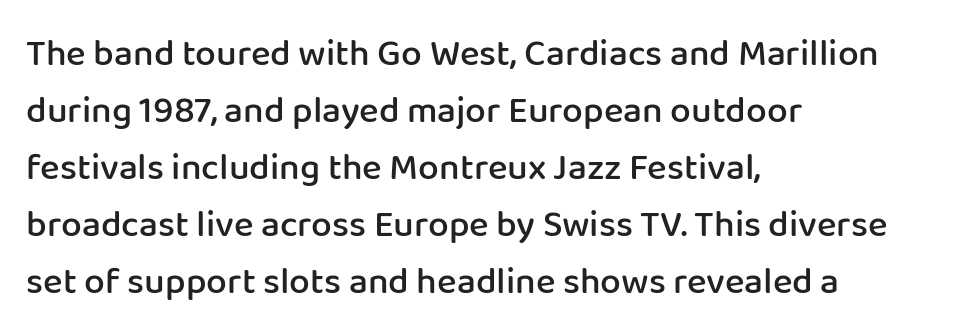
{"serif": "no", "italic": "no", "bold": "semi", "weight": "semibold", "width": "normal", "stroke_contrast": "low", "x_height": "medium", "monospaced": "no", "underline": "no", "align": "left", "line_spacing": "normal", "line_spacing_ratio": 1.54, "letter_spacing": "normal", "letter_spacing_em": 0.0, "glyph_px": 37}
